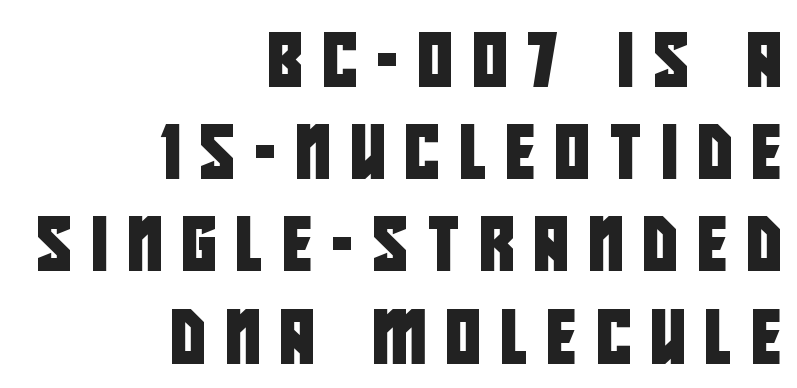
{"serif": "no", "width": "condensed", "stroke_contrast": "low", "x_height": "large", "monospaced": "no", "underline": "no", "align": "right", "line_spacing_ratio": 1.74, "letter_spacing": "wide", "letter_spacing_em": 0.38, "glyph_px": 53}
